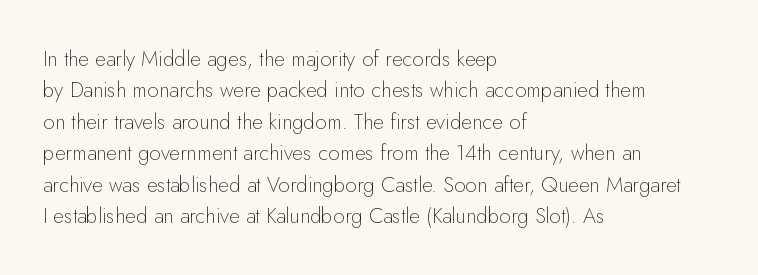
Each row of text sits above clean, open space. Italic? Not at all — the glyphs are vertical. Typeset ragged right — the left edge is the straight one. Each word holds together tightly as a unit, with standard inter-letter gaps. Interline gaps are of average width in this sample.
